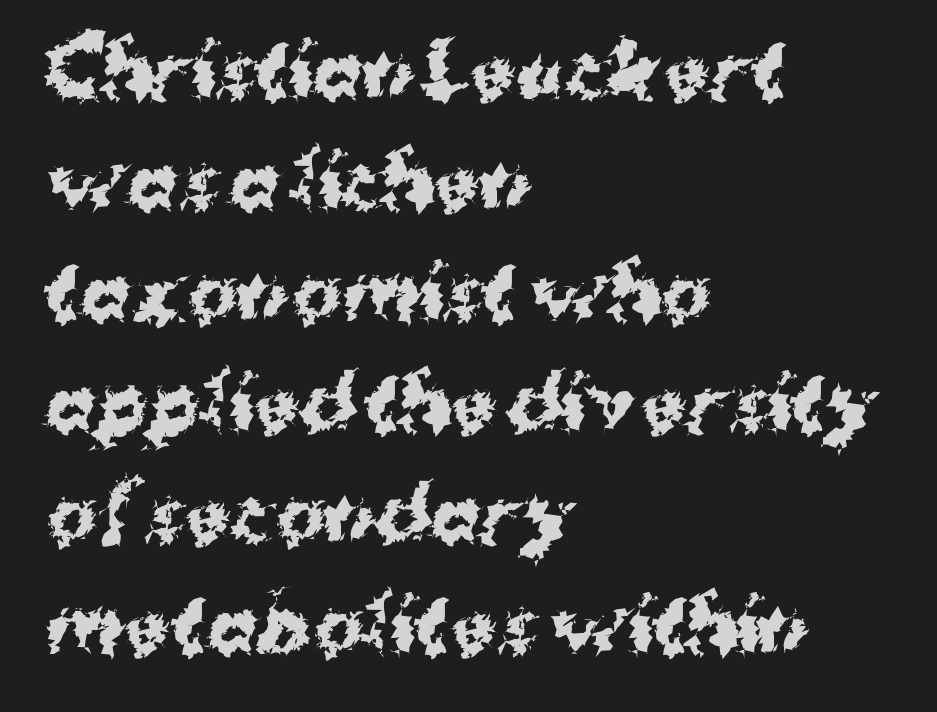
{"serif": "no", "bold": "yes", "weight": "bold", "width": "normal", "stroke_contrast": "medium", "x_height": "medium", "monospaced": "no", "underline": "no", "align": "left", "line_spacing": "normal", "line_spacing_ratio": 1.5, "letter_spacing": "normal", "letter_spacing_em": 0.0, "glyph_px": 74}
